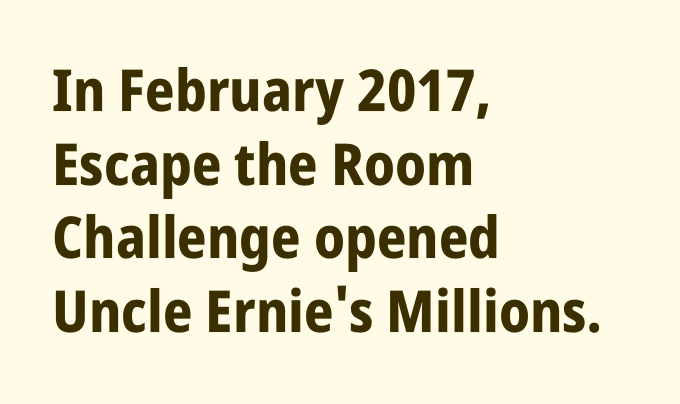
Q: Is the text bold? A: Yes.
Q: Is the text italic (slanted)? A: No, it is upright.
Q: Is the typeface a serif or a sans-serif typeface? A: Sans-serif.
Q: Is the text underlined? A: No.
Q: How is the paragraph aligned? A: Left-aligned.
Q: Is the spacing between letters normal or unusually wide? A: Normal.
Q: Is the spacing between lines tight, normal or loose? A: Normal.
Q: Width (condensed, normal, or wide)? A: Condensed.
Q: Stroke contrast? A: Low.
Q: x-height? A: Large.
Q: Monospaced? A: No.
